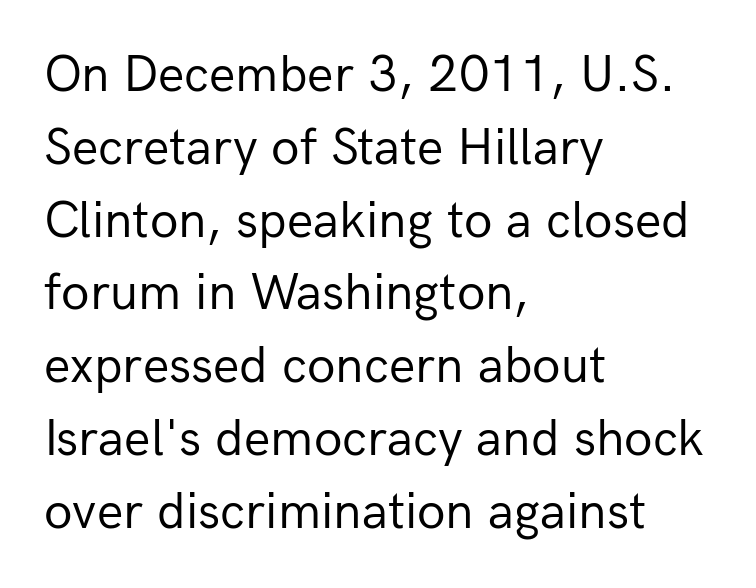
Q: Is the text bold? A: No.
Q: Is the text italic (slanted)? A: No, it is upright.
Q: Is the typeface a serif or a sans-serif typeface? A: Sans-serif.
Q: Is the text underlined? A: No.
Q: How is the paragraph aligned? A: Left-aligned.
Q: Is the spacing between letters normal or unusually wide? A: Normal.
Q: Is the spacing between lines tight, normal or loose? A: Normal.
Q: Width (condensed, normal, or wide)? A: Normal.
Q: Stroke contrast? A: Low.
Q: x-height? A: Medium.
Q: Monospaced? A: No.
